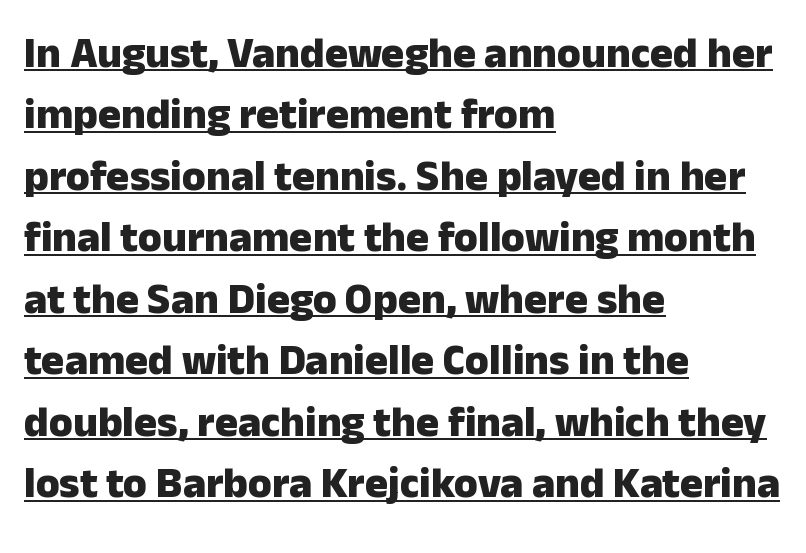
The image shows 43 px heavy sans-serif type, upright; set left-aligned, normal line spacing (1.43x), normal letter spacing, underlined; low stroke contrast and a medium x-height.
